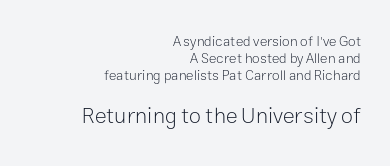
The image shows 22 px text type, upright; set right-aligned, line spacing 1.21x, normal letter spacing, not underlined; the second (bottom) block is 1.57x larger.
